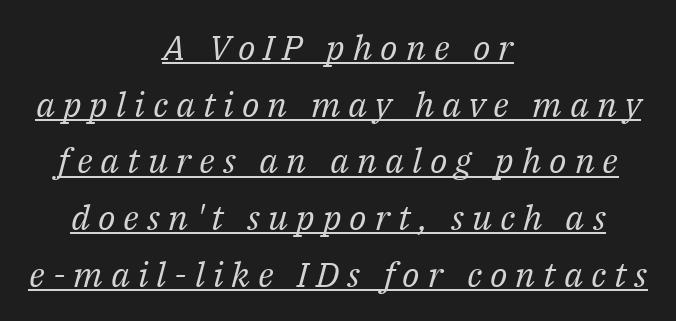
The image shows 35 px regular-weight serif type, italic (leaning right); set centered, normal line spacing (1.62x), unusually wide letter spacing (+0.23 em), underlined; medium stroke contrast and a medium x-height.
